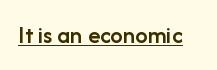
{"italic": "no", "bold": "semi", "underline": "yes", "letter_spacing": "normal", "letter_spacing_em": 0.0, "glyph_px": 25}
